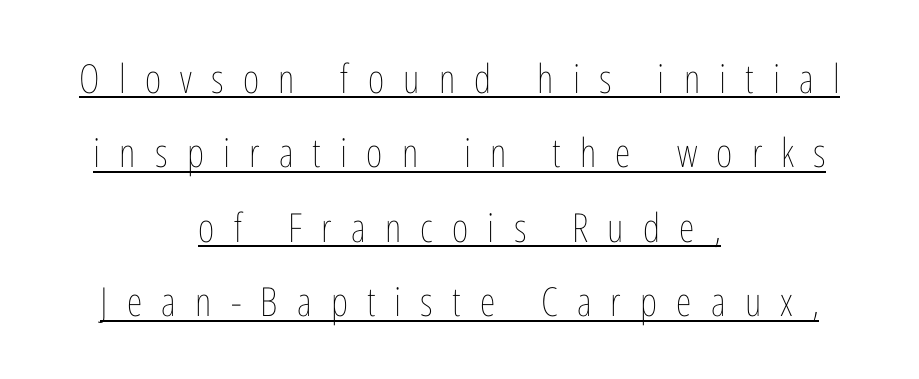
Q: Is the text bold? A: No.
Q: Is the text italic (slanted)? A: No, it is upright.
Q: Is the text underlined? A: Yes.
Q: How is the paragraph aligned? A: Centered.
Q: Is the spacing between letters normal or unusually wide? A: Unusually wide.
Q: Width (condensed, normal, or wide)? A: Condensed.
Q: Stroke contrast? A: Low.
Q: x-height? A: Medium.
Q: Monospaced? A: No.
